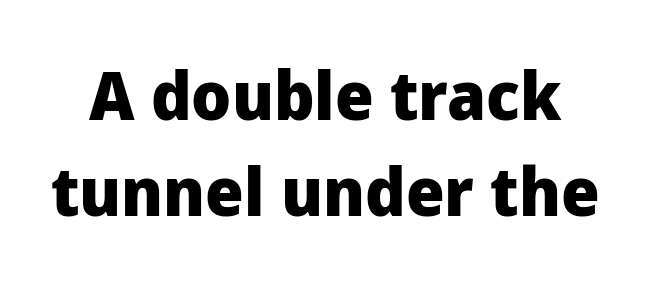
{"serif": "no", "italic": "no", "bold": "yes", "weight": "heavy", "width": "normal", "stroke_contrast": "low", "x_height": "medium", "monospaced": "no", "underline": "no", "line_spacing": "normal", "line_spacing_ratio": 1.41, "letter_spacing": "normal", "letter_spacing_em": 0.0, "glyph_px": 68}
